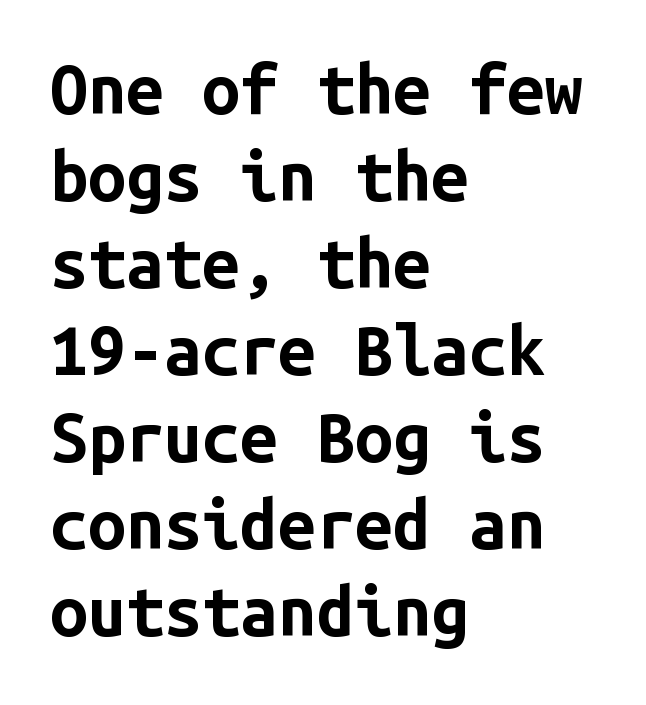
The image shows 68 px bold sans-serif type, upright, monospaced; set left-aligned, normal line spacing (1.28x), normal letter spacing, not underlined; low stroke contrast and a medium x-height.
